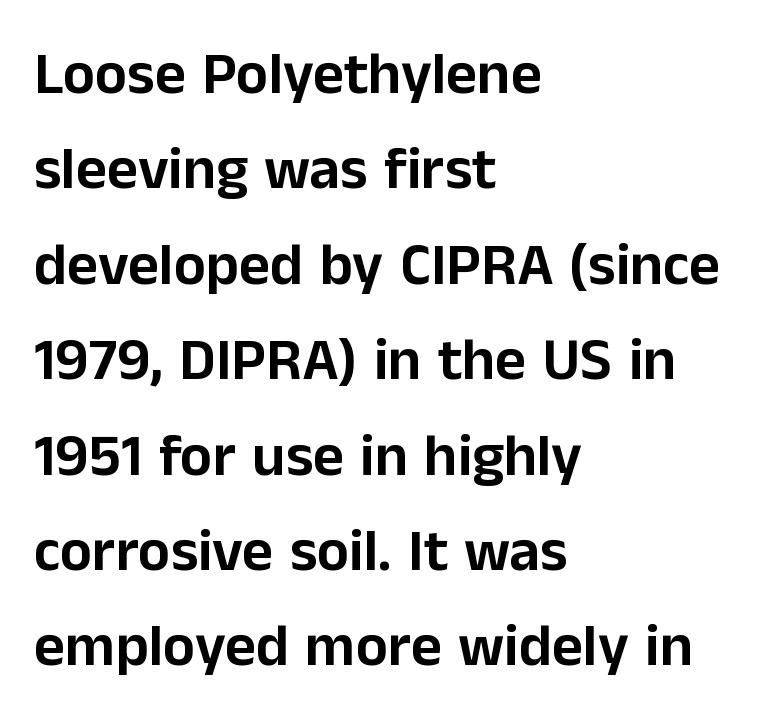
The image shows 60 px sans-serif type, upright; set left-aligned, normal line spacing (1.59x), normal letter spacing, not underlined; low stroke contrast and a medium x-height.
